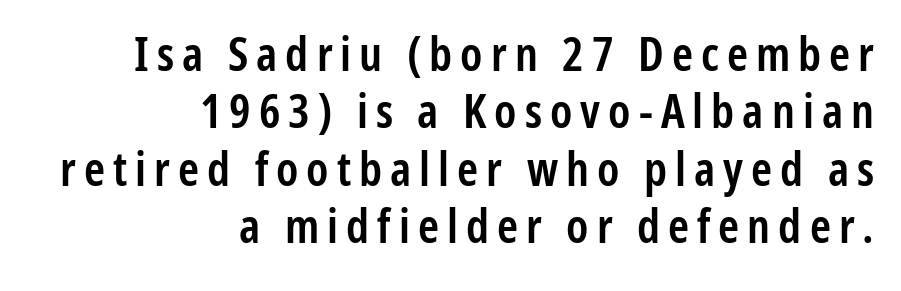
Q: Is the text bold? A: Semi-bold.
Q: Is the text italic (slanted)? A: No, it is upright.
Q: Is the typeface a serif or a sans-serif typeface? A: Sans-serif.
Q: Is the text underlined? A: No.
Q: How is the paragraph aligned? A: Right-aligned.
Q: Width (condensed, normal, or wide)? A: Condensed.
Q: Stroke contrast? A: Low.
Q: x-height? A: Medium.
Q: Monospaced? A: No.
